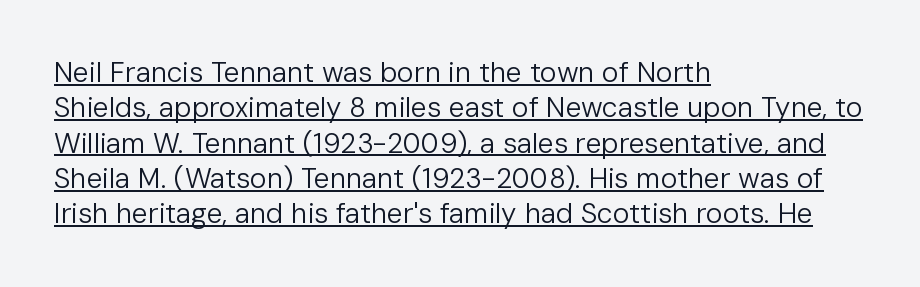
Q: Is the text bold? A: No.
Q: Is the text italic (slanted)? A: No, it is upright.
Q: Is the typeface a serif or a sans-serif typeface? A: Sans-serif.
Q: Is the text underlined? A: Yes.
Q: How is the paragraph aligned? A: Left-aligned.
Q: Is the spacing between letters normal or unusually wide? A: Normal.
Q: Is the spacing between lines tight, normal or loose? A: Normal.
Q: Width (condensed, normal, or wide)? A: Normal.
Q: Stroke contrast? A: Low.
Q: x-height? A: Medium.
Q: Monospaced? A: No.
